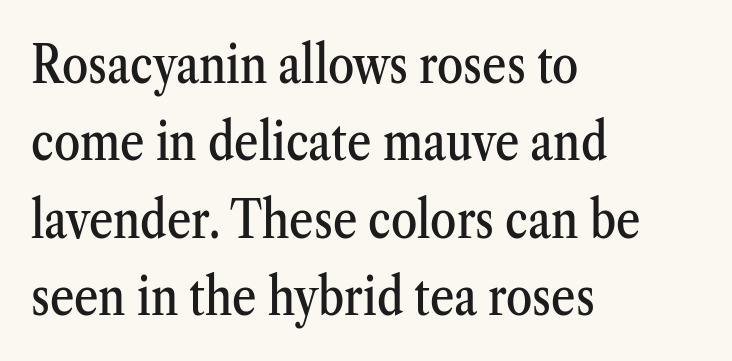
The image shows 53 px condensed serif type, upright; set left-aligned, normal line spacing (1.46x), normal letter spacing, not underlined; medium stroke contrast and a medium x-height.
